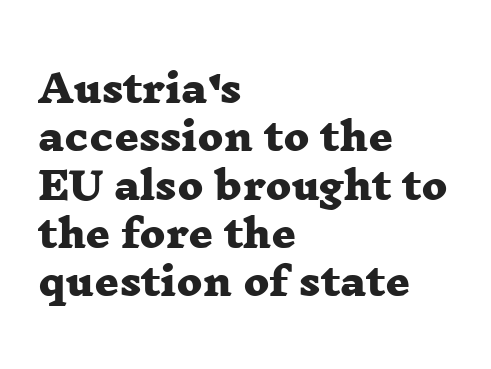
The lines sit at an ordinary, default distance from one another. A bare baseline throughout the passage. The line texture is even and compact thanks to regular tracking. The designer went with a serif here, giving each stem small feet. Heft: maximum for text — a bold.
